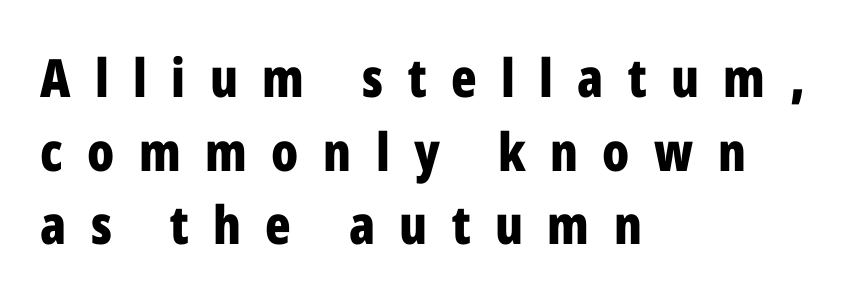
{"serif": "no", "italic": "no", "bold": "yes", "weight": "bold", "width": "condensed", "stroke_contrast": "low", "x_height": "medium", "monospaced": "no", "underline": "no", "align": "left", "line_spacing": "normal", "line_spacing_ratio": 1.39, "letter_spacing": "wide", "letter_spacing_em": 0.46, "glyph_px": 53}
